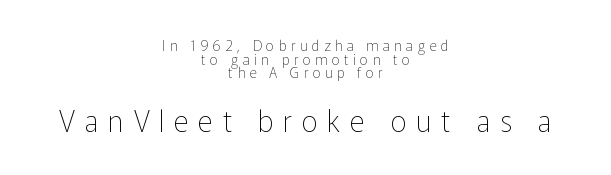
Q: Is the text bold? A: No.
Q: Is the text italic (slanted)? A: No, it is upright.
Q: Is the typeface a serif or a sans-serif typeface? A: Sans-serif.
Q: Is the text underlined? A: No.
Q: How is the paragraph aligned? A: Centered.
Q: Is the spacing between letters normal or unusually wide? A: Unusually wide.
Q: Is the spacing between lines tight, normal or loose? A: Tight.
Q: Which block of text is set in a larger size, the first (top) or the second (bottom)? A: The second (bottom) one.
Q: Width (condensed, normal, or wide)? A: Normal.
Q: Stroke contrast? A: Low.
Q: x-height? A: Medium.
Q: Monospaced? A: No.
